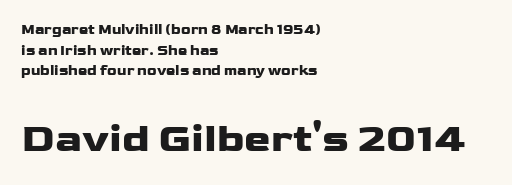
Each letter keeps its own natural width here, so spacing adapts to shape. In this sample the second text group is rendered at the bigger scale. No feet cap the strokes, marking this as sans-serif type. Left-aligned paragraph, ragged on the right. A dark, heavy texture on the line: the type is bold. One glance says typical: line gaps are just what's usual.
